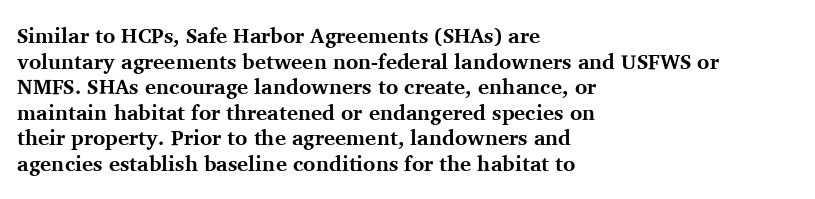
{"italic": "no", "bold": "yes", "underline": "no", "align": "left", "line_spacing_ratio": 1.22, "letter_spacing": "normal", "letter_spacing_em": 0.0, "glyph_px": 21}
